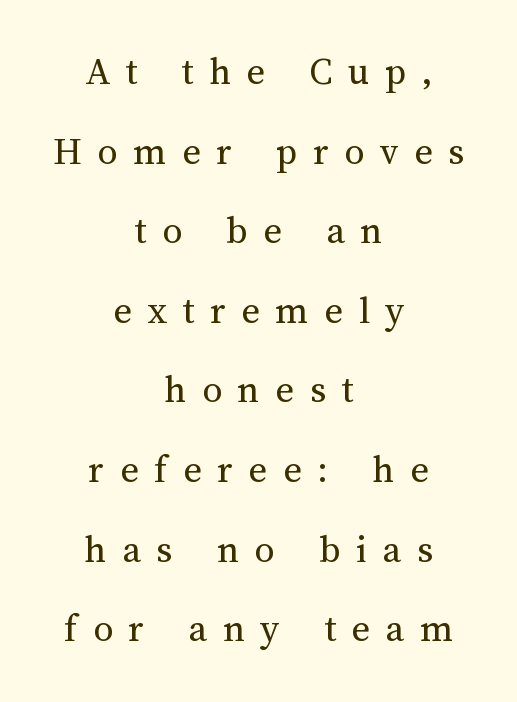
Q: Is the text bold? A: No.
Q: Is the text italic (slanted)? A: No, it is upright.
Q: Is the text underlined? A: No.
Q: How is the paragraph aligned? A: Centered.
Q: Is the spacing between letters normal or unusually wide? A: Unusually wide.
Q: Is the spacing between lines tight, normal or loose? A: Loose.
Q: Width (condensed, normal, or wide)? A: Normal.
Q: Stroke contrast? A: Medium.
Q: x-height? A: Medium.
Q: Monospaced? A: No.
